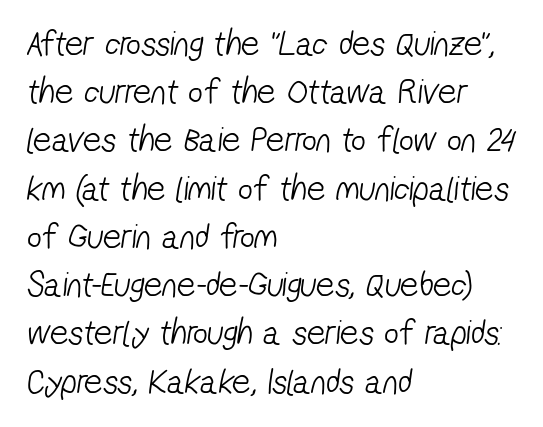
{"serif": "no", "bold": "no", "weight": "light", "width": "condensed", "stroke_contrast": "low", "x_height": "medium", "monospaced": "no", "underline": "no", "align": "left", "line_spacing": "normal", "line_spacing_ratio": 1.34, "letter_spacing": "normal", "letter_spacing_em": 0.0, "glyph_px": 36}
